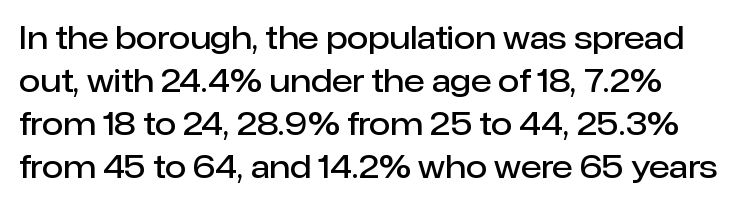
On the weight axis this lands at semibold, roughly 600. Each letter keeps its own natural width here, so spacing adapts to shape. Type without underlining. A typesetter would call this zero additional tracking. The rendering shows plain stroke endings on the letterforms — a sans-serif design.
